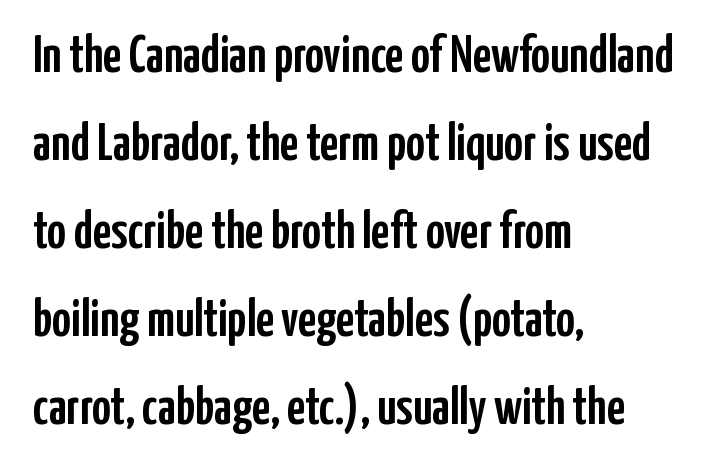
Q: Is the text italic (slanted)? A: No, it is upright.
Q: Is the typeface a serif or a sans-serif typeface? A: Sans-serif.
Q: Is the text underlined? A: No.
Q: How is the paragraph aligned? A: Left-aligned.
Q: Is the spacing between letters normal or unusually wide? A: Normal.
Q: Is the spacing between lines tight, normal or loose? A: Normal.
Q: Width (condensed, normal, or wide)? A: Condensed.
Q: Stroke contrast? A: Low.
Q: x-height? A: Medium.
Q: Monospaced? A: No.
